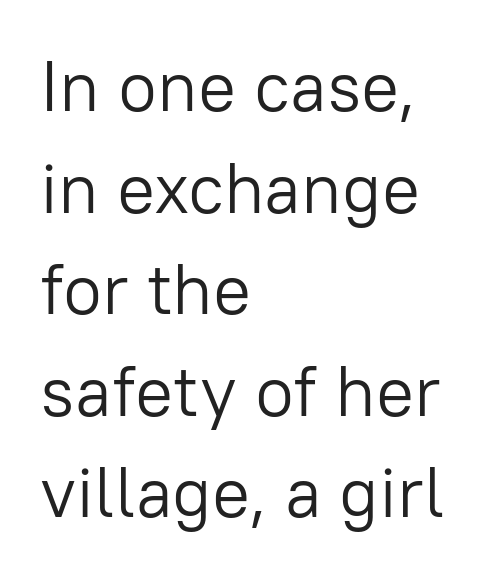
The strokes are not fattened; the text isn't bold. These lines are composed in type without serifs. The axis of the letterforms is exactly vertical. Character widths vary here, with narrow letters taking less room than wide ones.
